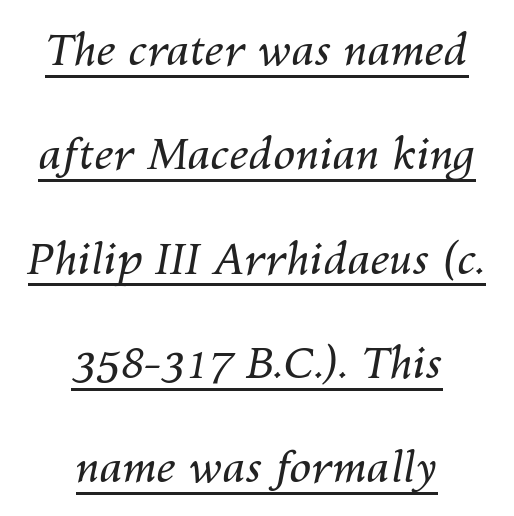
{"italic": "yes", "lean": "right", "slant_degrees": 10, "bold": "no", "weight": "regular", "width": "normal", "stroke_contrast": "medium", "x_height": "medium", "monospaced": "no", "underline": "yes", "align": "center", "line_spacing": "loose", "line_spacing_ratio": 2.37, "letter_spacing": "normal", "letter_spacing_em": 0.0, "glyph_px": 44}
